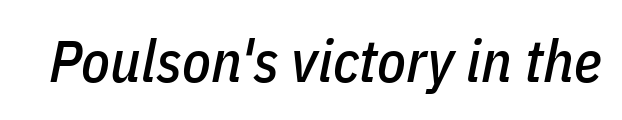
{"italic": "yes", "lean": "right", "slant_degrees": 11, "width": "condensed", "stroke_contrast": "low", "x_height": "medium", "monospaced": "no", "underline": "no", "letter_spacing": "normal", "letter_spacing_em": 0.0, "glyph_px": 59}
